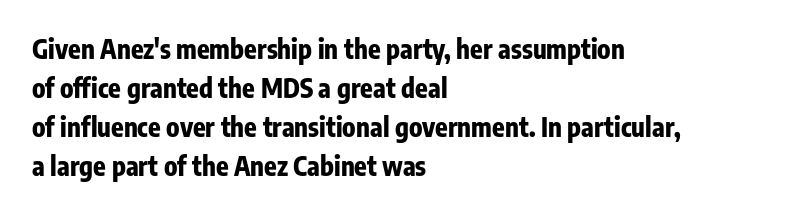
Successive baselines arrive at the customary interval. Nope, not italic — everything's standing straight. Stroke thickness is high; the sample reads as a true bold. Line starts are locked; line ends wander. Clear beneath every line of the passage. The line texture is even and compact thanks to regular tracking.
